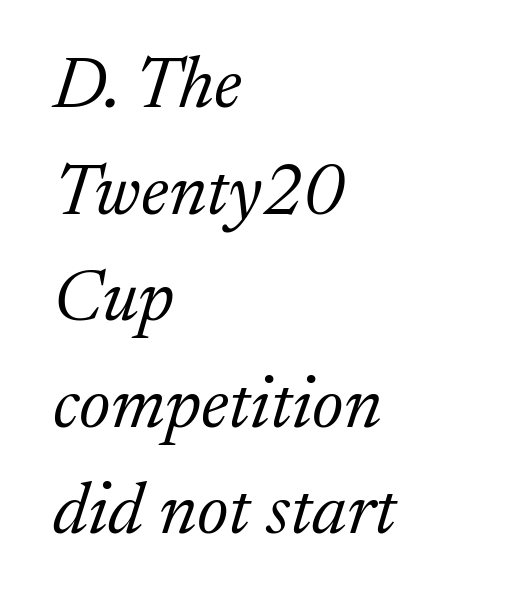
The image shows 73 px light serif type, italic (leaning right); set left-aligned, normal line spacing (1.46x), normal letter spacing, not underlined; medium stroke contrast and a medium x-height.
